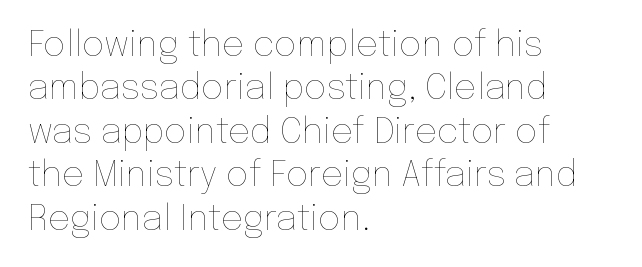
{"italic": "no", "bold": "no", "weight": "thin", "width": "normal", "stroke_contrast": "low", "x_height": "medium", "monospaced": "no", "underline": "no", "align": "left", "line_spacing_ratio": 1.24, "letter_spacing": "normal", "letter_spacing_em": 0.0, "glyph_px": 35}
